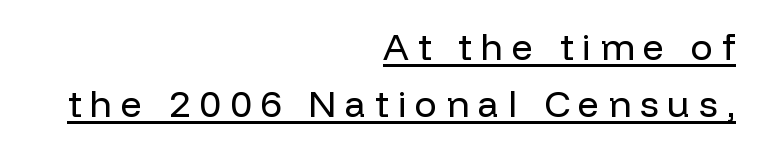
The image shows 37 px regular-weight sans-serif type, upright; set right-aligned, normal line spacing (1.55x), unusually wide letter spacing (+0.24 em), underlined; low stroke contrast and a medium x-height.
